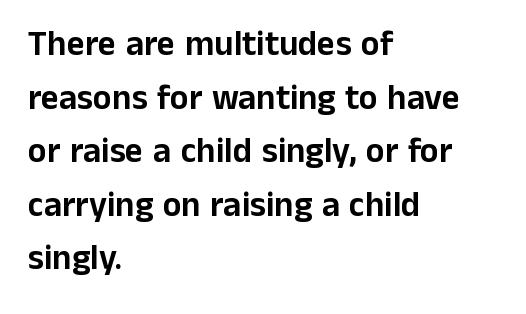
The image shows 35 px sans-serif type, upright; set left-aligned, normal line spacing (1.53x), normal letter spacing, not underlined; low stroke contrast and a medium x-height.
